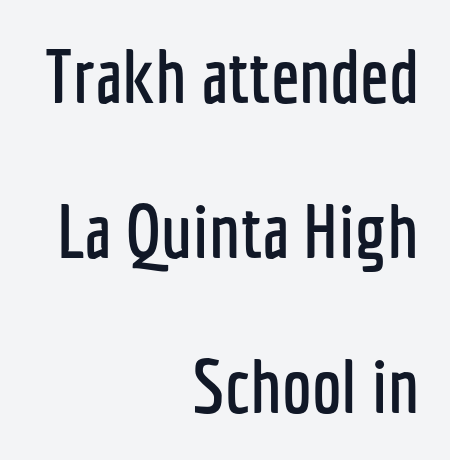
Q: Is the text italic (slanted)? A: No, it is upright.
Q: Is the typeface a serif or a sans-serif typeface? A: Sans-serif.
Q: Is the text underlined? A: No.
Q: How is the paragraph aligned? A: Right-aligned.
Q: Is the spacing between letters normal or unusually wide? A: Normal.
Q: Is the spacing between lines tight, normal or loose? A: Loose.
Q: Width (condensed, normal, or wide)? A: Condensed.
Q: Stroke contrast? A: Low.
Q: x-height? A: Medium.
Q: Monospaced? A: No.
